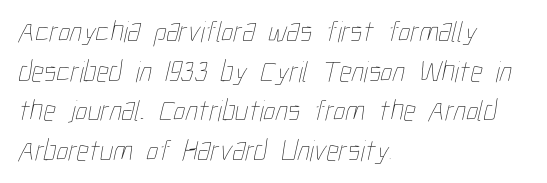
The image shows 30 px thin, condensed type; set left-aligned, normal line spacing (1.32x), normal letter spacing, not underlined; low stroke contrast and a medium x-height.
